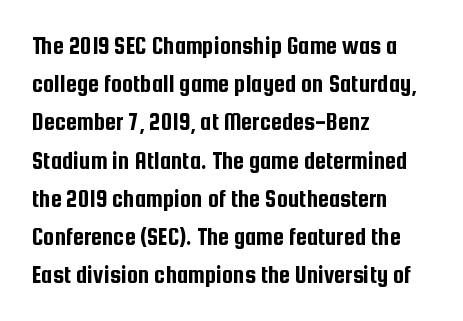
The image shows 25 px text type, upright; set left-aligned, normal line spacing (1.53x), normal letter spacing, not underlined.
